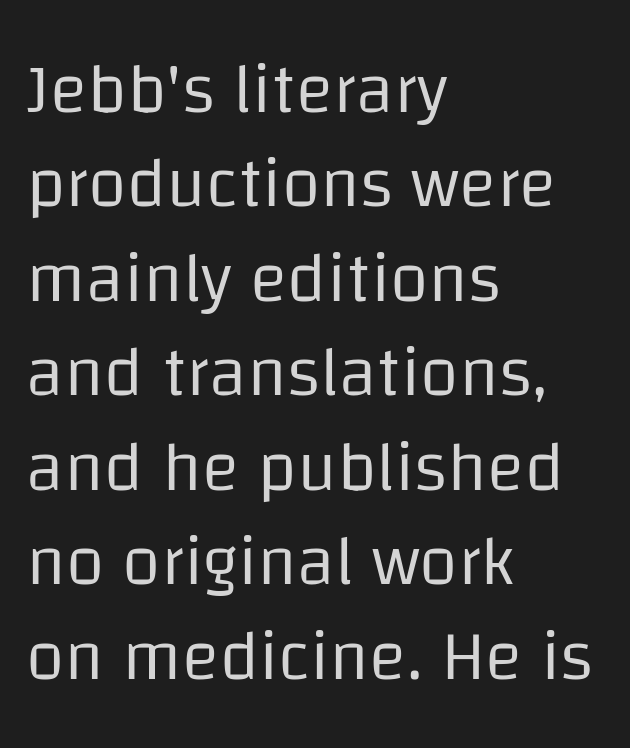
Unlike italic type, these characters show no tilt at all. Which margin do the lines hug? The left one — the right edge is uneven. Varying glyph widths throughout — classic text-font behaviour. The passage shown is not underscored anywhere. The passage shown is typeset with a sans-serif family.
